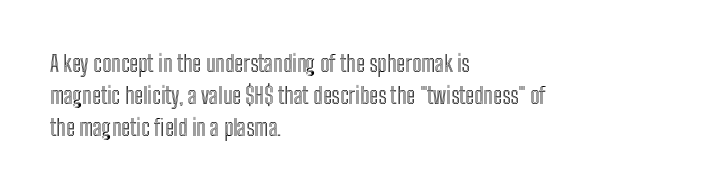
Left-aligned paragraph, ragged on the right. Rendered with straight, roman letterforms. Successive baselines arrive at the customary interval. Descenders are the only things crossing below the line. Is the letter spacing exaggerated? No — it looks like the ordinary default.
